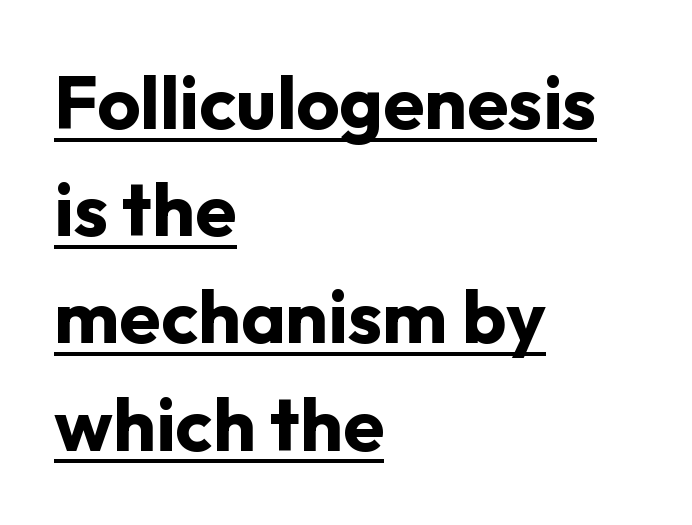
Stroke thickness is high; the sample reads as a true bold. The type is set solid horizontally, with unmodified tracking. This is the regular roman posture of the typeface. The rendering uses natural spacing where letterforms have individual widths. The letters carry no serifs — their stems end cleanly without finishing strokes. These lines sit exactly where default settings would place them.
